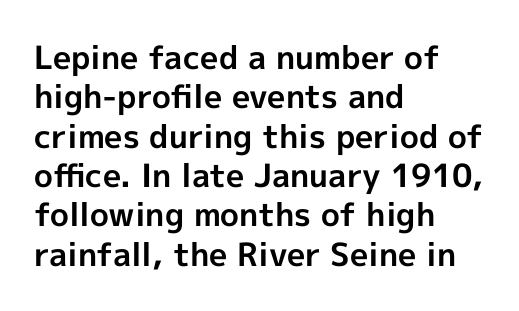
Q: Is the text bold? A: Yes.
Q: Is the text italic (slanted)? A: No, it is upright.
Q: Is the typeface a serif or a sans-serif typeface? A: Sans-serif.
Q: Is the text underlined? A: No.
Q: How is the paragraph aligned? A: Left-aligned.
Q: Is the spacing between letters normal or unusually wide? A: Normal.
Q: Width (condensed, normal, or wide)? A: Normal.
Q: x-height? A: Medium.
Q: Monospaced? A: No.
